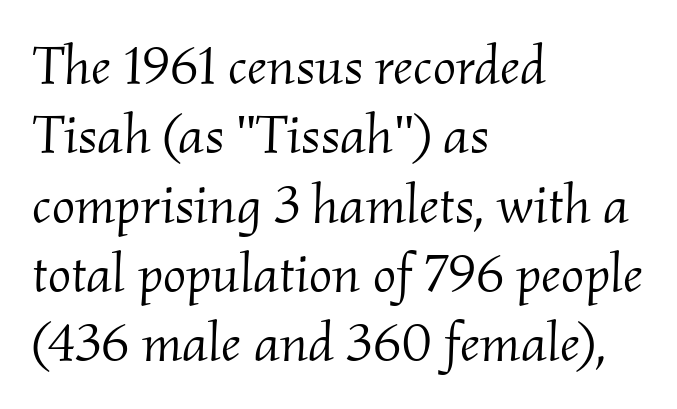
{"serif": "yes", "italic": "yes", "lean": "right", "slant_degrees": 2, "bold": "no", "weight": "light", "width": "normal", "stroke_contrast": "medium", "x_height": "small", "monospaced": "no", "underline": "no", "align": "left", "line_spacing": "normal", "line_spacing_ratio": 1.26, "letter_spacing": "normal", "letter_spacing_em": 0.0, "glyph_px": 55}
